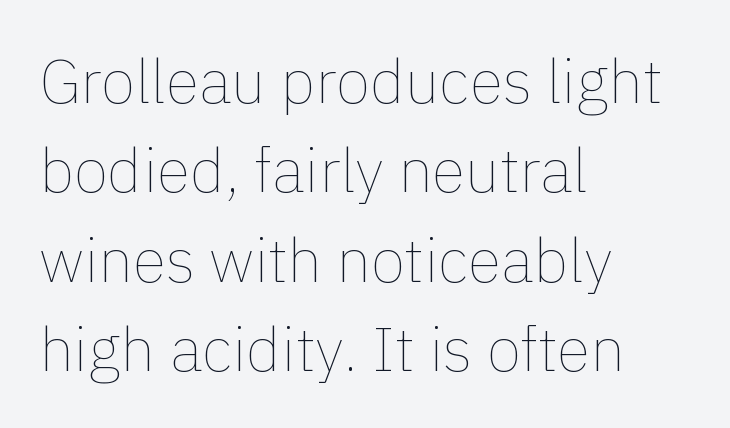
The image shows 62 px thin type, upright; set left-aligned, normal line spacing (1.44x), normal letter spacing, not underlined; a medium x-height.
